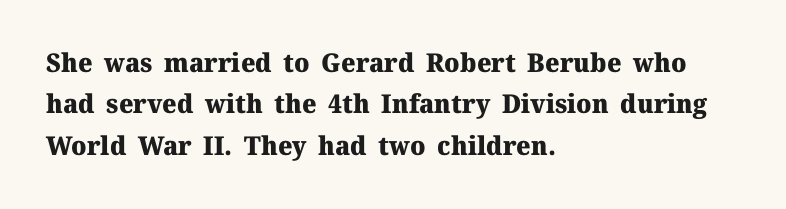
{"italic": "no", "bold": "yes", "underline": "no", "align": "left", "line_spacing": "normal", "line_spacing_ratio": 1.59, "letter_spacing": "normal", "letter_spacing_em": 0.0, "glyph_px": 26}
